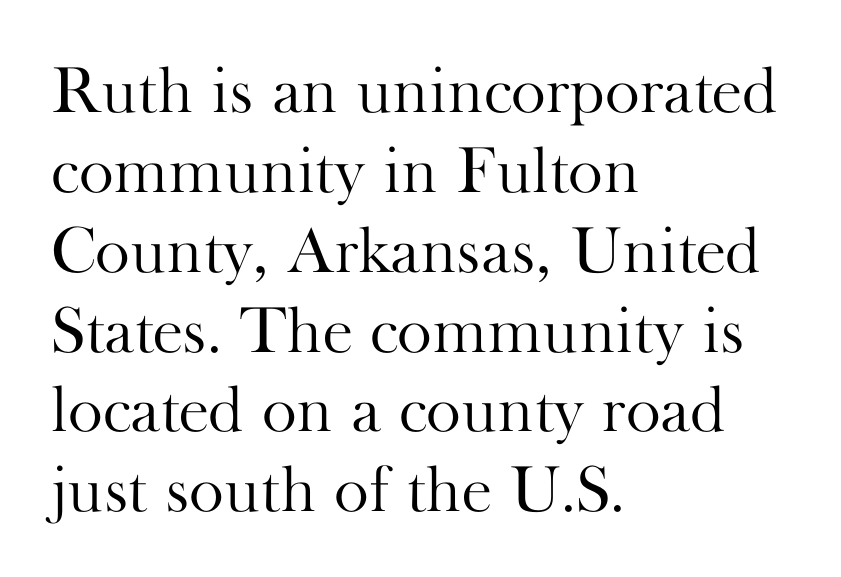
Q: Is the text bold? A: No.
Q: Is the text italic (slanted)? A: No, it is upright.
Q: Is the typeface a serif or a sans-serif typeface? A: Serif.
Q: Is the text underlined? A: No.
Q: How is the paragraph aligned? A: Left-aligned.
Q: Is the spacing between letters normal or unusually wide? A: Normal.
Q: Width (condensed, normal, or wide)? A: Normal.
Q: Stroke contrast? A: High.
Q: x-height? A: Small.
Q: Monospaced? A: No.
